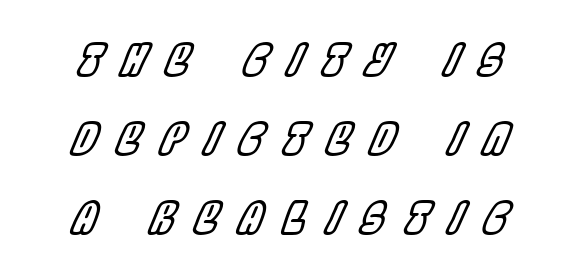
{"italic": "yes", "lean": "right", "slant_degrees": 22, "width": "condensed", "x_height": "large", "monospaced": "no", "underline": "no", "line_spacing_ratio": 1.8, "letter_spacing": "wide", "letter_spacing_em": 0.44, "glyph_px": 44}
